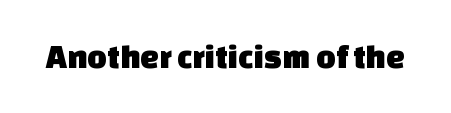
Q: Is the typeface a serif or a sans-serif typeface? A: Sans-serif.
Q: Is the text underlined? A: No.
Q: Is the spacing between letters normal or unusually wide? A: Normal.
Q: Width (condensed, normal, or wide)? A: Normal.
Q: Stroke contrast? A: Low.
Q: x-height? A: Large.
Q: Monospaced? A: No.
